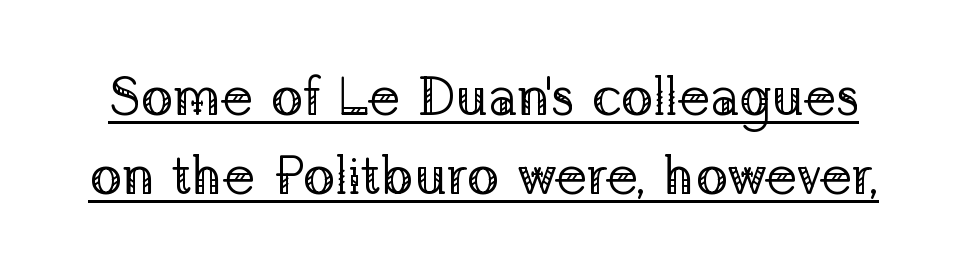
{"serif": "yes", "italic": "no", "bold": "no", "weight": "regular", "width": "normal", "stroke_contrast": "low", "x_height": "medium", "monospaced": "no", "underline": "yes", "line_spacing": "normal", "line_spacing_ratio": 1.46, "letter_spacing": "normal", "letter_spacing_em": 0.0, "glyph_px": 54}
